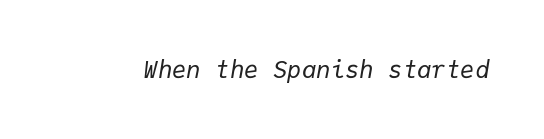
Q: Is the text bold? A: No.
Q: Is the text italic (slanted)? A: Yes, it leans right by about 9 degrees.
Q: Is the text underlined? A: No.
Q: Is the spacing between letters normal or unusually wide? A: Normal.
